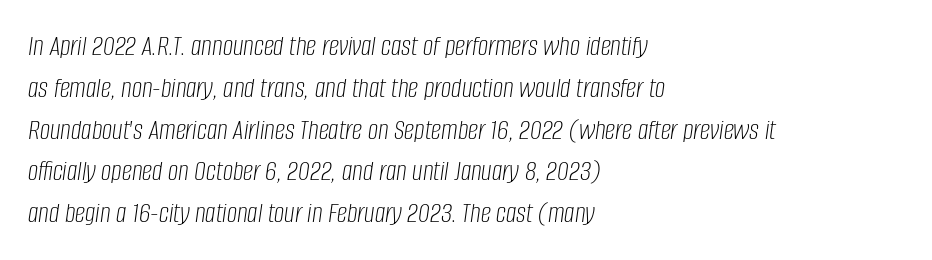
{"italic": "yes", "lean": "right", "slant_degrees": 8, "bold": "no", "weight": "light", "width": "condensed", "stroke_contrast": "low", "x_height": "large", "monospaced": "no", "underline": "no", "align": "left", "line_spacing": "normal", "line_spacing_ratio": 1.44, "letter_spacing": "normal", "letter_spacing_em": 0.0, "glyph_px": 29}
